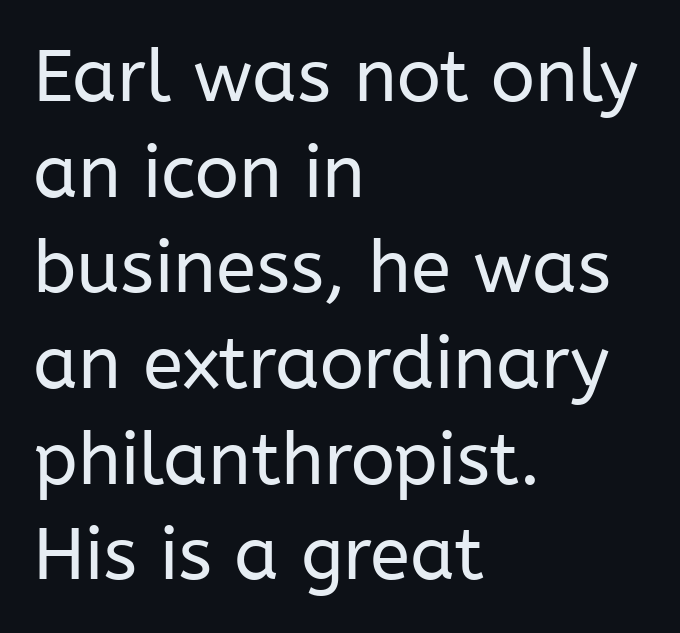
{"serif": "no", "italic": "no", "bold": "no", "weight": "regular", "width": "normal", "stroke_contrast": "low", "x_height": "medium", "monospaced": "no", "underline": "no", "align": "left", "line_spacing": "normal", "line_spacing_ratio": 1.31, "letter_spacing": "normal", "letter_spacing_em": 0.0, "glyph_px": 73}
